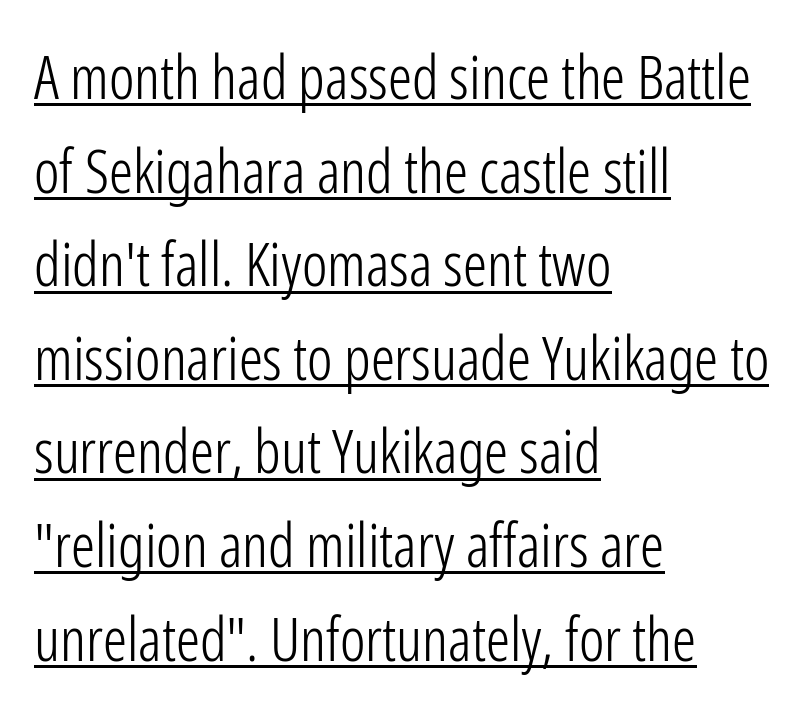
{"serif": "no", "italic": "no", "bold": "no", "weight": "light", "width": "condensed", "stroke_contrast": "low", "x_height": "medium", "monospaced": "no", "underline": "yes", "align": "left", "line_spacing": "normal", "line_spacing_ratio": 1.56, "letter_spacing": "normal", "letter_spacing_em": 0.0, "glyph_px": 60}
